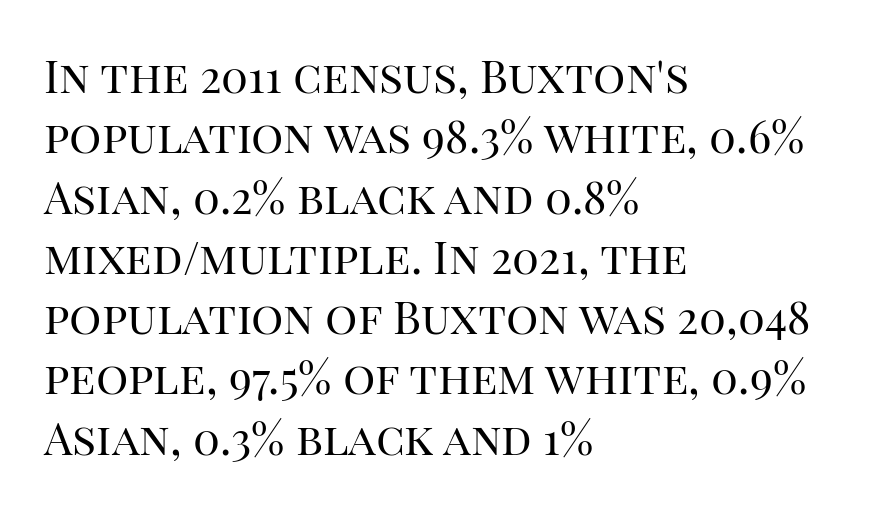
The image shows 45 px regular-weight serif type, upright; set left-aligned, normal line spacing (1.34x), normal letter spacing, not underlined; high stroke contrast and a large x-height.
